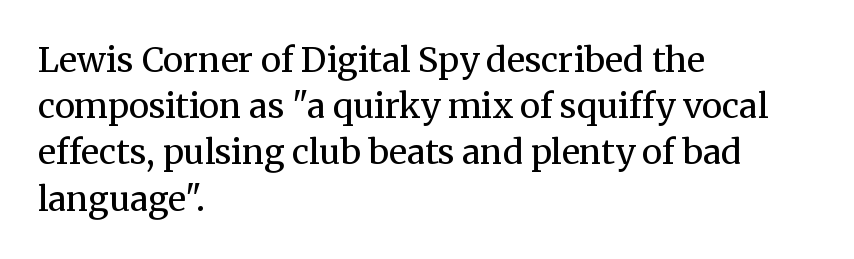
The letters look calm and open, with moderate or lighter stems. Quick note: underline off. Nope, not italic — everything's standing straight. The setting favours the left margin, as ordinary paragraphs usually do. Words appear dense and cohesive because spacing is normal.
